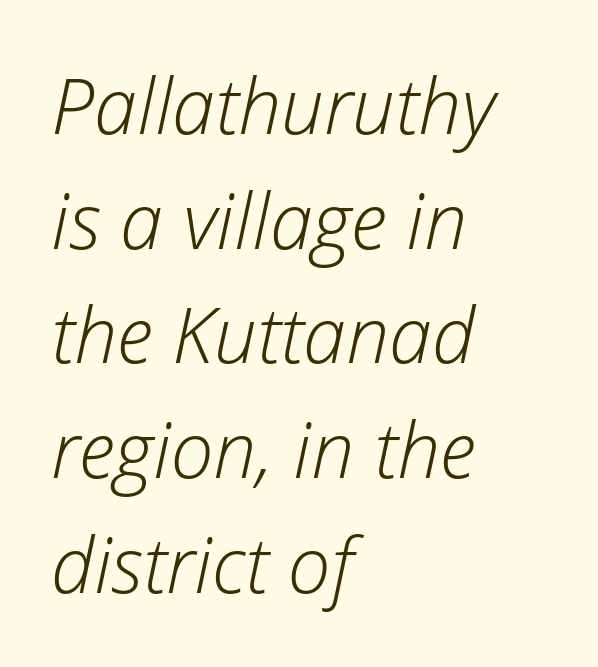
The image shows 77 px light type, italic (leaning right); set left-aligned, normal line spacing (1.49x), normal letter spacing, not underlined; low stroke contrast and a medium x-height.
